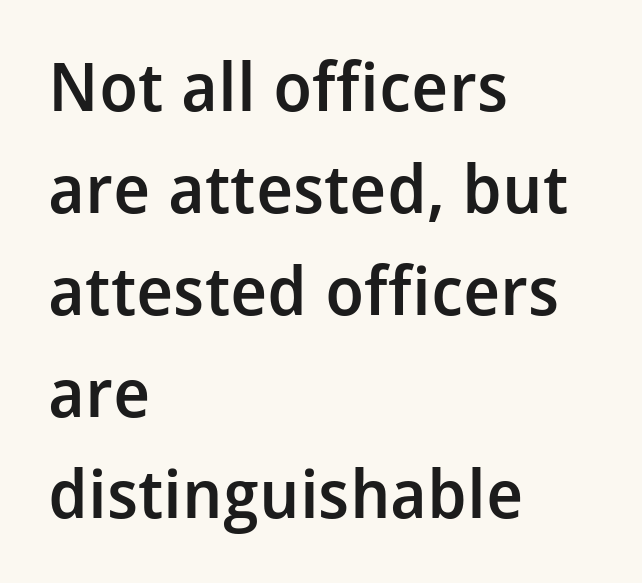
The image shows 67 px semibold sans-serif type, upright; set left-aligned, normal line spacing (1.52x), normal letter spacing, not underlined; low stroke contrast and a medium x-height.
